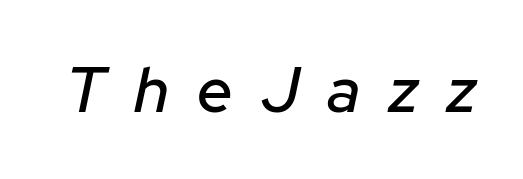
Q: Is the text italic (slanted)? A: Yes, it leans right by about 12 degrees.
Q: Is the text underlined? A: No.
Q: Is the spacing between letters normal or unusually wide? A: Unusually wide.
Q: Width (condensed, normal, or wide)? A: Normal.
Q: Stroke contrast? A: Low.
Q: x-height? A: Medium.
Q: Monospaced? A: No.
